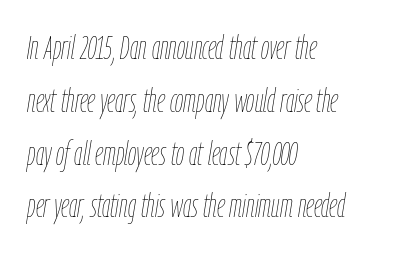
{"italic": "yes", "lean": "right", "slant_degrees": 9, "bold": "no", "weight": "thin", "width": "condensed", "stroke_contrast": "low", "x_height": "medium", "monospaced": "no", "underline": "no", "align": "left", "line_spacing": "normal", "line_spacing_ratio": 1.6, "letter_spacing": "normal", "letter_spacing_em": 0.0, "glyph_px": 33}
